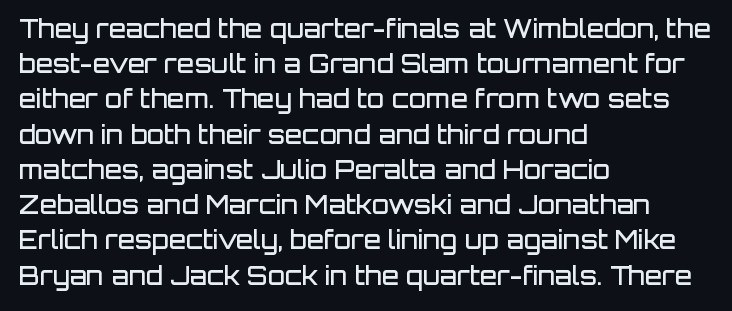
The image shows 25 px text type, upright; set left-aligned, normal line spacing (1.41x), normal letter spacing, not underlined.
